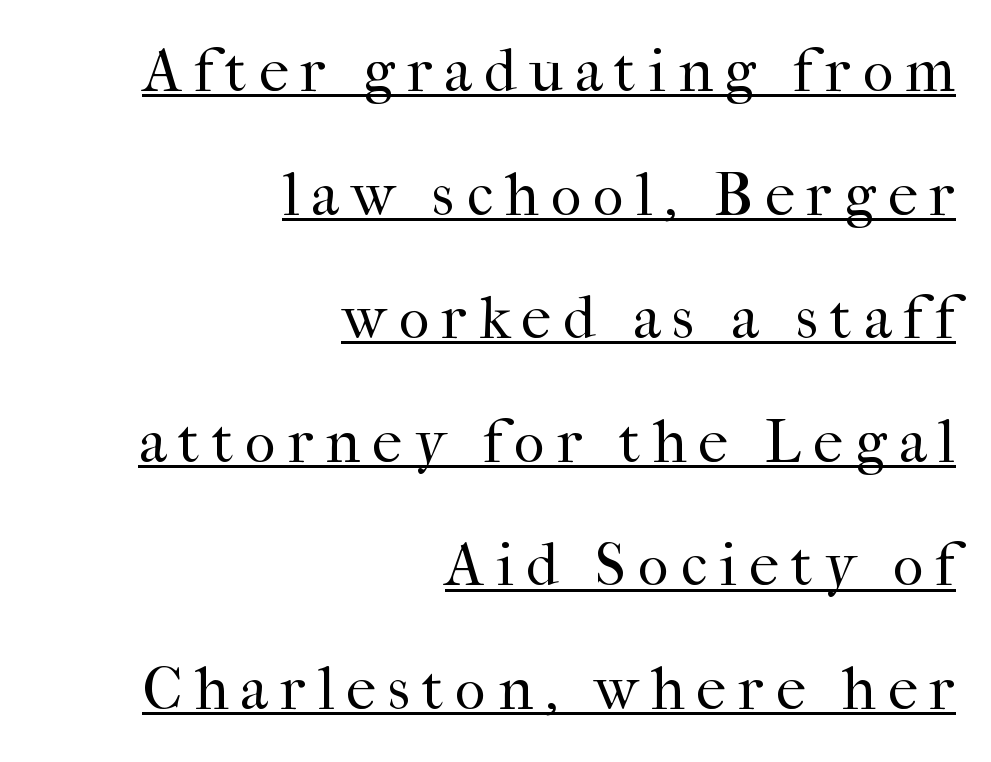
The image shows 60 px regular-weight serif type, upright; set right-aligned, loose line spacing (2.06x), unusually wide letter spacing (+0.2 em), underlined; high stroke contrast and a medium x-height.
